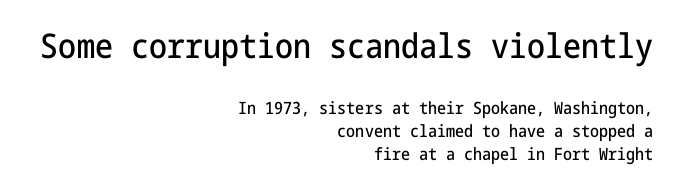
{"serif": "no", "italic": "no", "width": "condensed", "stroke_contrast": "low", "x_height": "medium", "underline": "no", "align": "right", "line_spacing": "normal", "line_spacing_ratio": 1.37, "letter_spacing": "normal", "letter_spacing_em": 0.0, "larger_block": "first", "size_ratio": 2.0, "glyph_px": 34}
